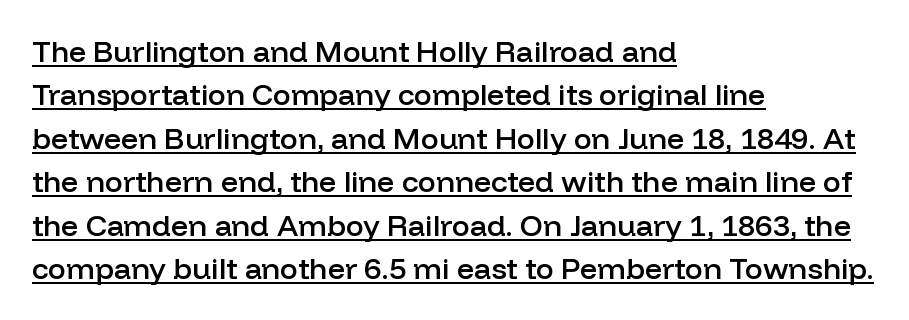
The image shows 30 px semibold sans-serif type, upright; set left-aligned, normal line spacing (1.45x), normal letter spacing, underlined; low stroke contrast and a medium x-height.
